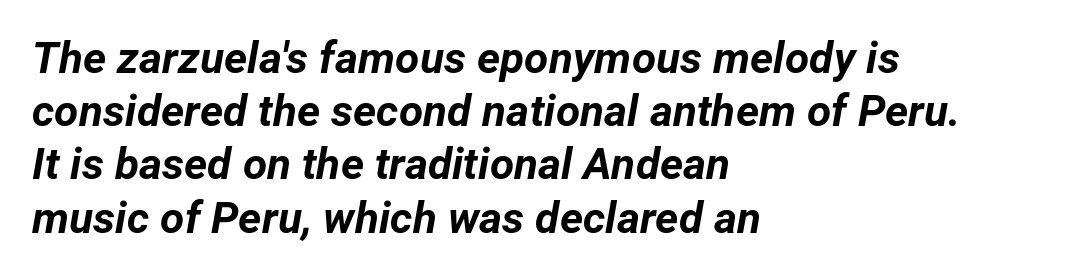
{"italic": "yes", "lean": "right", "slant_degrees": 12, "bold": "yes", "weight": "bold", "width": "normal", "stroke_contrast": "low", "x_height": "medium", "monospaced": "no", "underline": "no", "align": "left", "line_spacing_ratio": 1.21, "letter_spacing": "normal", "letter_spacing_em": 0.0, "glyph_px": 44}
